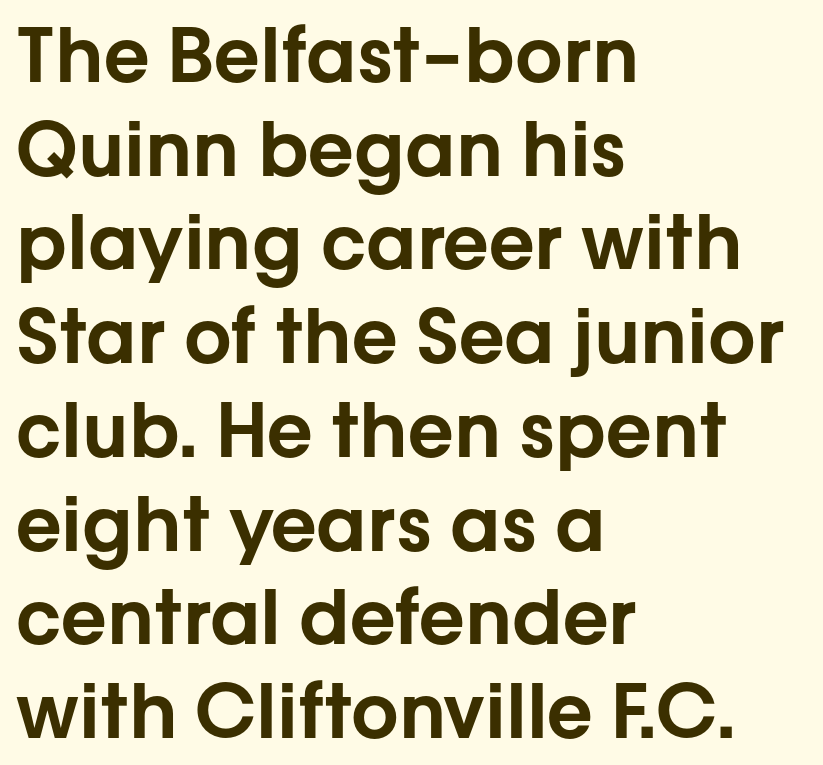
The image shows 75 px sans-serif type, upright; set left-aligned, normal line spacing (1.25x), normal letter spacing, not underlined; low stroke contrast and a medium x-height.
